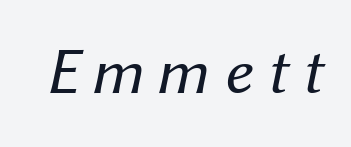
The image shows 65 px regular-weight sans-serif type; set not underlined; medium stroke contrast and a medium x-height.
